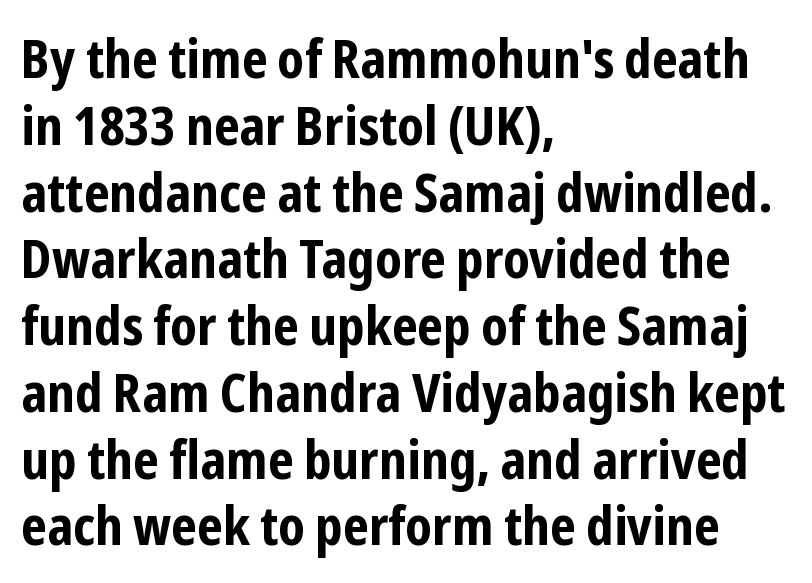
{"serif": "no", "italic": "no", "bold": "yes", "weight": "bold", "width": "condensed", "stroke_contrast": "low", "x_height": "medium", "monospaced": "no", "underline": "no", "align": "left", "line_spacing": "normal", "line_spacing_ratio": 1.26, "letter_spacing": "normal", "letter_spacing_em": 0.0, "glyph_px": 53}
